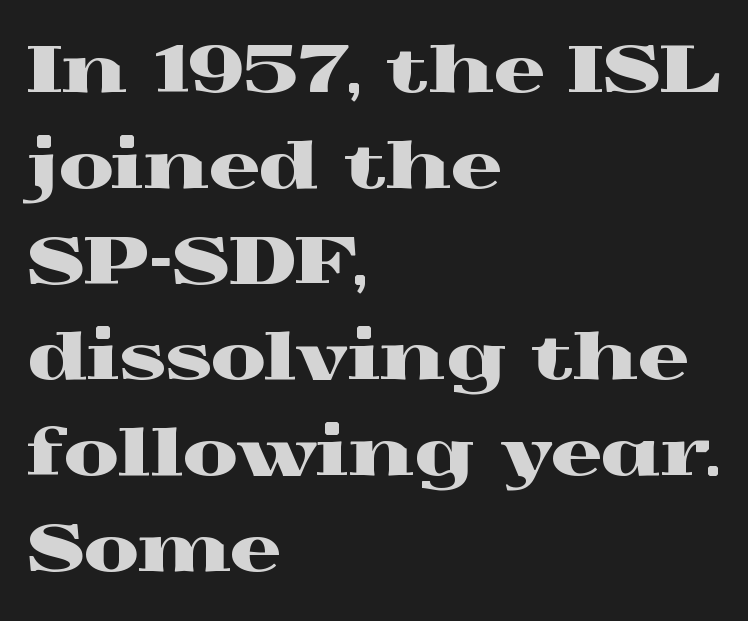
The tracking reads as untouched default to a designer's eye. Small tapered or slab feet sit at the stroke ends, so this counts as serif. A student would call this left alignment; a typographer would say flush left, rag right. Proportional: the letters do not fall into vertical columns.
